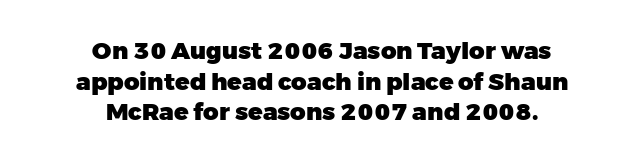
Q: Is the text bold? A: Yes.
Q: Is the text italic (slanted)? A: No, it is upright.
Q: Is the text underlined? A: No.
Q: How is the paragraph aligned? A: Centered.
Q: Is the spacing between letters normal or unusually wide? A: Normal.
Q: Is the spacing between lines tight, normal or loose? A: Normal.
